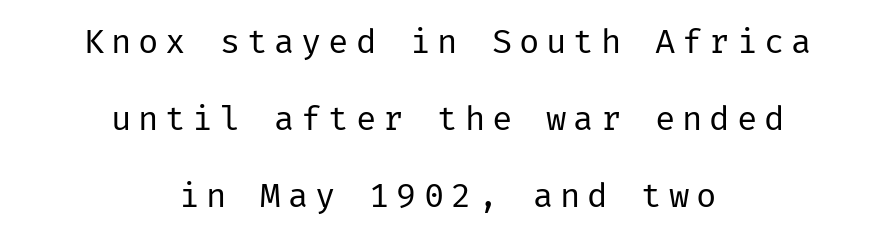
The image shows 34 px regular-weight sans-serif type, upright; set centered, loose line spacing (2.26x), unusually wide letter spacing (+0.2 em), not underlined; low stroke contrast and a medium x-height.
